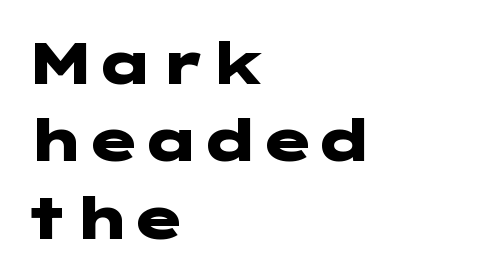
The lettering holds an erect, upright posture throughout. Bare-footed words on every line. The letterforms sit shoulder to shoulder at normal distance. Compared with an ordinary text face, these strokes are far heavier — a full bold.
